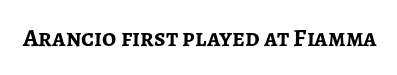
{"italic": "no", "bold": "yes", "underline": "no", "letter_spacing": "normal", "letter_spacing_em": 0.0, "glyph_px": 25}
